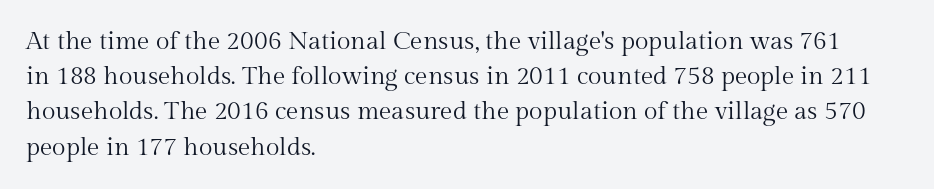
The image shows 25 px text type, upright; set left-aligned, normal line spacing (1.41x), normal letter spacing, not underlined.
